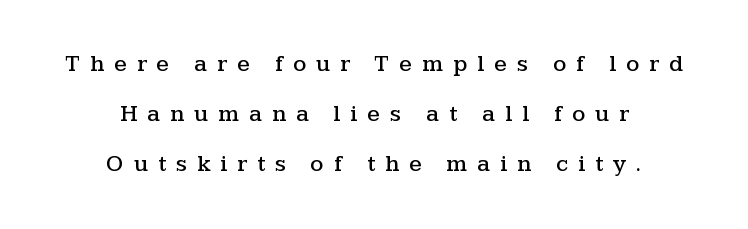
Q: Is the text italic (slanted)? A: No, it is upright.
Q: Is the text underlined? A: No.
Q: How is the paragraph aligned? A: Centered.
Q: Is the spacing between letters normal or unusually wide? A: Unusually wide.
Q: Is the spacing between lines tight, normal or loose? A: Loose.
